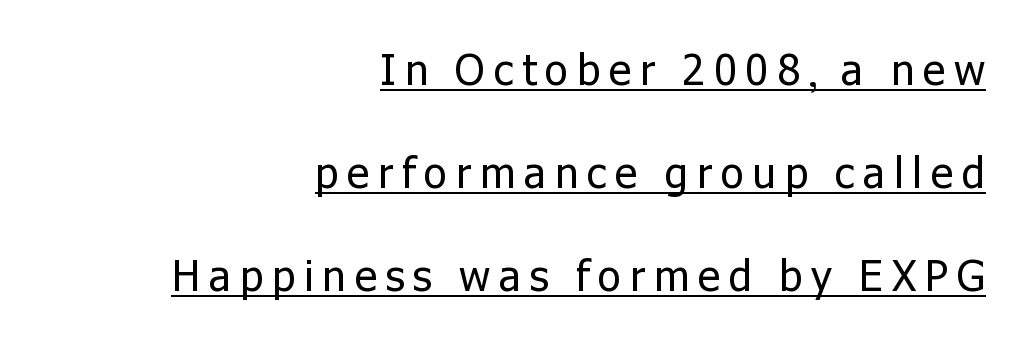
{"serif": "no", "italic": "no", "bold": "no", "weight": "regular", "width": "normal", "stroke_contrast": "low", "x_height": "medium", "monospaced": "no", "underline": "yes", "align": "right", "line_spacing": "loose", "line_spacing_ratio": 2.45, "letter_spacing": "wide", "letter_spacing_em": 0.21, "glyph_px": 42}
